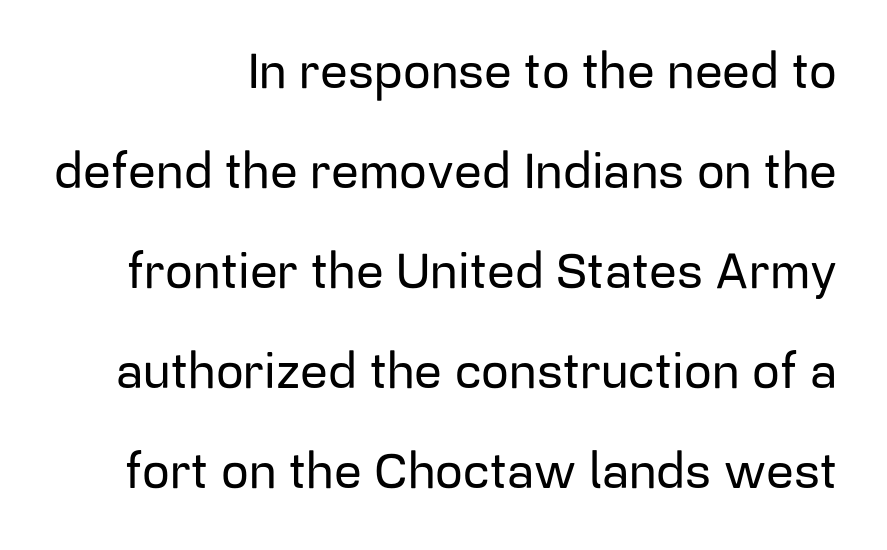
Q: Is the text italic (slanted)? A: No, it is upright.
Q: Is the typeface a serif or a sans-serif typeface? A: Sans-serif.
Q: Is the text underlined? A: No.
Q: How is the paragraph aligned? A: Right-aligned.
Q: Is the spacing between letters normal or unusually wide? A: Normal.
Q: Is the spacing between lines tight, normal or loose? A: Loose.
Q: Width (condensed, normal, or wide)? A: Normal.
Q: Stroke contrast? A: Low.
Q: x-height? A: Medium.
Q: Monospaced? A: No.
